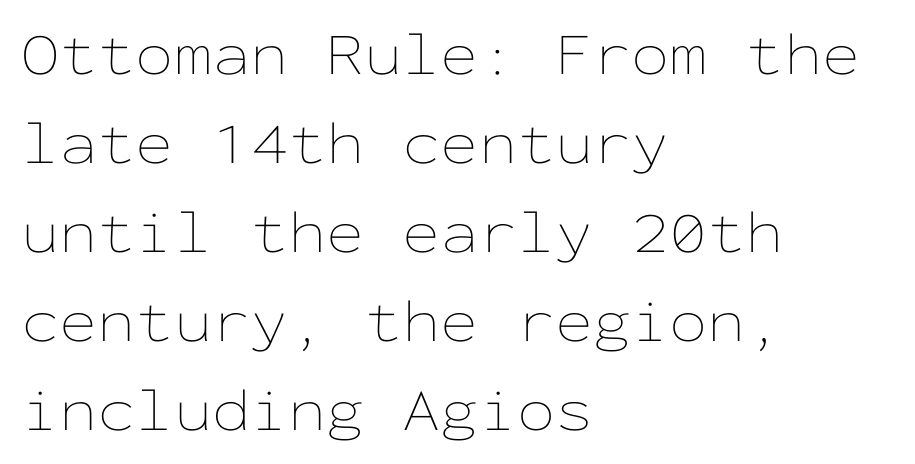
{"italic": "no", "bold": "no", "weight": "thin", "width": "wide", "stroke_contrast": "low", "x_height": "medium", "monospaced": "yes", "underline": "no", "align": "left", "line_spacing": "normal", "line_spacing_ratio": 1.46, "letter_spacing": "normal", "letter_spacing_em": 0.0, "glyph_px": 61}
